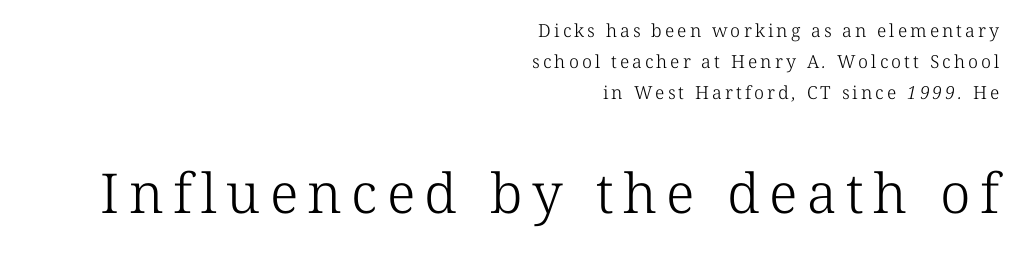
Is this a sans? No — the strokes have serifs. Just letters on the line, the space beneath them empty. The paragraph shown leans on its right margin. Here the designer chose a conventional face with non-uniform glyph widths. No extra ink here — the face is not bold.
